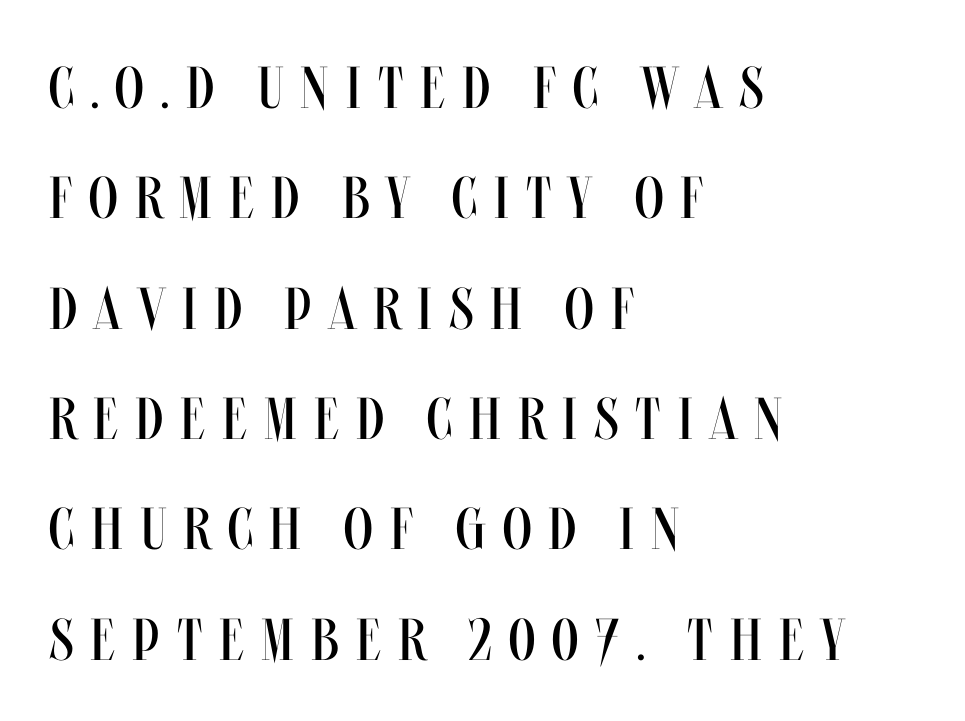
Rendered with straight, roman letterforms. Letters have the restrained weight of plain body copy at most. There is plenty of visible air inserted between adjacent glyphs. Has an underline been added? It has not.
